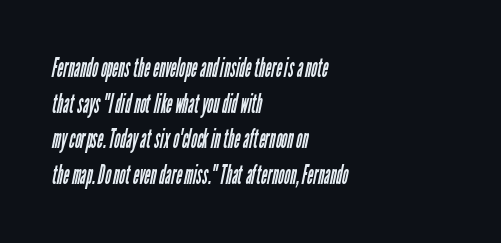
The horizontal fit of the characters is conventional and even. Quick note: interline space is typical. Reading down the block, your eye returns to a fixed left position each line. Compared with a typical body face, this is equally light or lighter still. Quick note: underline off.
